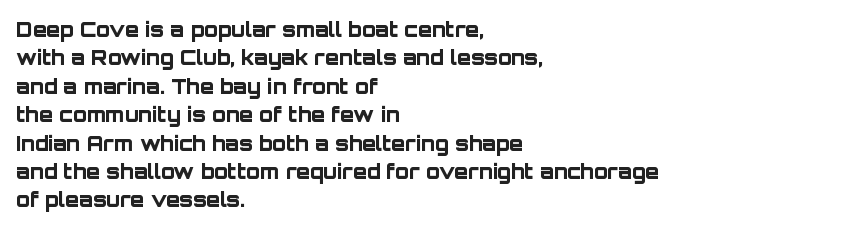
Q: Is the text bold? A: Yes.
Q: Is the text italic (slanted)? A: No, it is upright.
Q: Is the text underlined? A: No.
Q: How is the paragraph aligned? A: Left-aligned.
Q: Is the spacing between letters normal or unusually wide? A: Normal.
Q: Is the spacing between lines tight, normal or loose? A: Normal.
